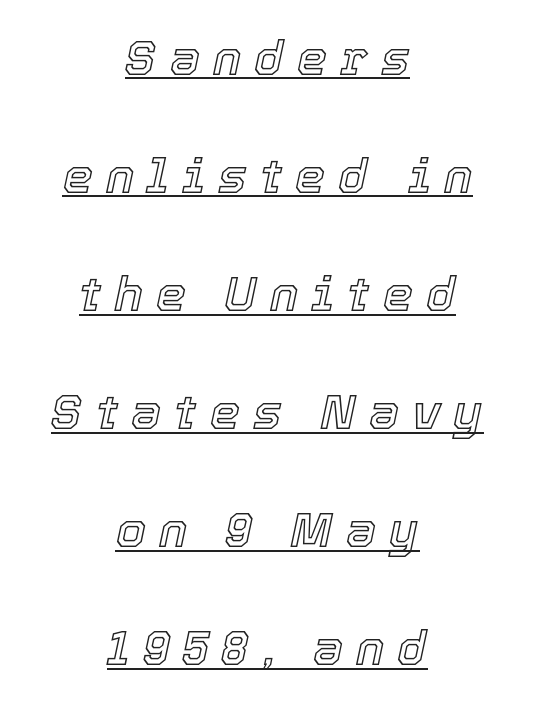
The letters advance in unequal steps, a hallmark of proportional type. The gaps between neighbouring characters are conspicuously large. The setting favours the middle, as headings and verse often do. Does a line run under the words? Yes, clearly. You could fit nearly another row in the gap between these rows. The lettering tilts uniformly, giving the passage an italic look.
